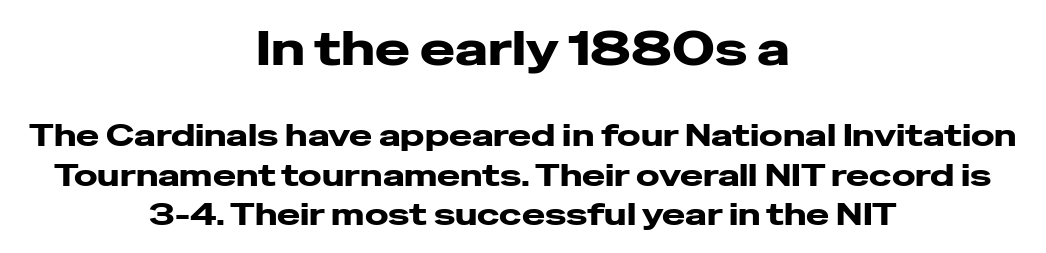
{"serif": "no", "italic": "no", "width": "wide", "stroke_contrast": "low", "x_height": "medium", "monospaced": "no", "underline": "no", "align": "center", "line_spacing": "normal", "line_spacing_ratio": 1.27, "letter_spacing": "normal", "letter_spacing_em": 0.0, "larger_block": "first", "size_ratio": 1.52, "glyph_px": 47}
